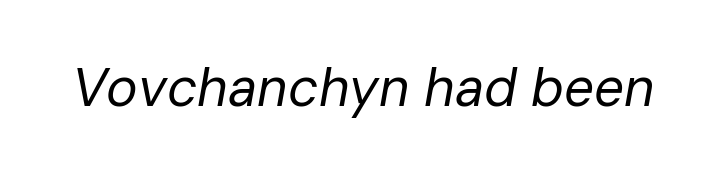
Weight: in the light-to-regular range. The passage shown leans; its letterforms are oblique. The letters advance in unequal steps, a hallmark of proportional type. The line texture is even and compact thanks to regular tracking. Has an underline been added? It has not.
